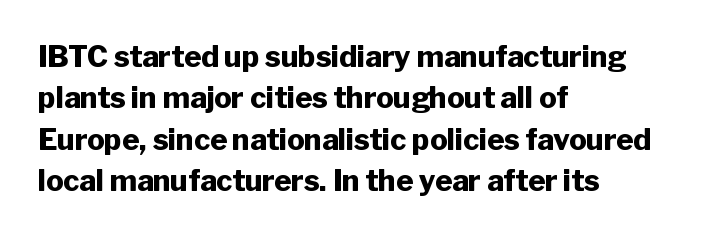
{"serif": "no", "italic": "no", "bold": "yes", "weight": "heavy", "width": "normal", "stroke_contrast": "low", "x_height": "medium", "monospaced": "no", "underline": "no", "align": "left", "line_spacing": "normal", "line_spacing_ratio": 1.43, "letter_spacing": "normal", "letter_spacing_em": 0.0, "glyph_px": 29}
